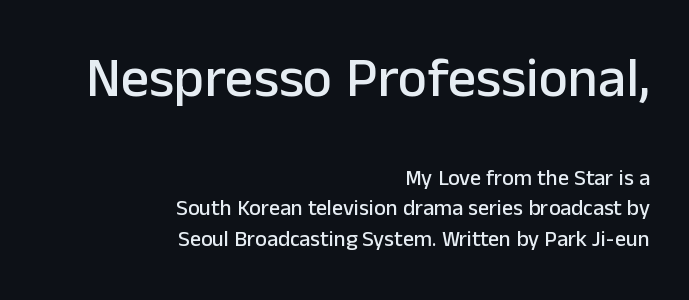
The area under the type is left untouched. The rendering keeps characters at their native spacing. Here the first block reads like a headline and the second like body copy. Italic? Not at all — the glyphs are vertical.
